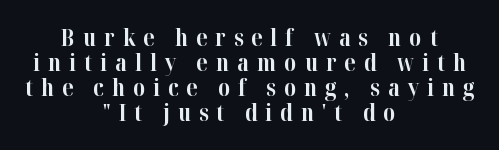
Q: Is the text bold? A: Yes.
Q: Is the text italic (slanted)? A: No, it is upright.
Q: Is the text underlined? A: No.
Q: How is the paragraph aligned? A: Centered.
Q: Is the spacing between letters normal or unusually wide? A: Unusually wide.
Q: Is the spacing between lines tight, normal or loose? A: Tight.
